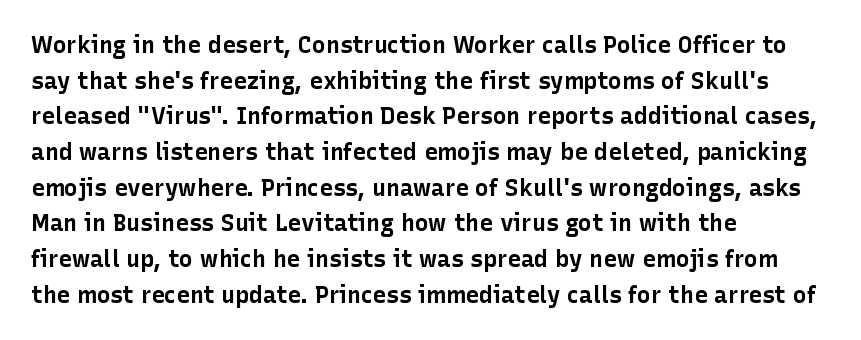
{"italic": "no", "bold": "yes", "underline": "no", "align": "left", "line_spacing": "normal", "line_spacing_ratio": 1.55, "letter_spacing": "normal", "letter_spacing_em": 0.0, "glyph_px": 23}
